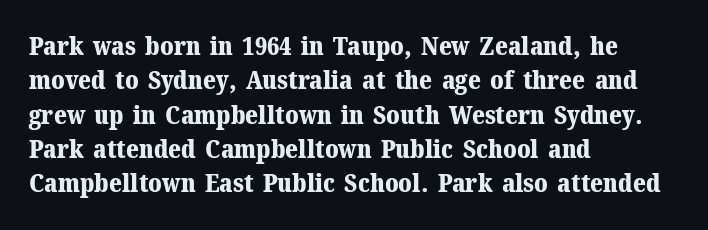
Words appear dense and cohesive because spacing is normal. Typeset ragged right — the left edge is the straight one. This sample keeps an unexceptional amount of space between lines. A clean baseline with only descenders dipping below it. Notice how thick the strokes are: this is what a full bold looks like. This is the regular roman posture of the typeface.
